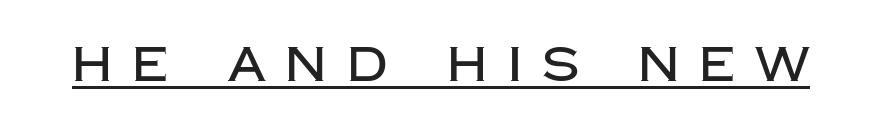
The image shows 48 px sans-serif type, upright; set unusually wide letter spacing (+0.42 em), underlined; low stroke contrast and a large x-height.
